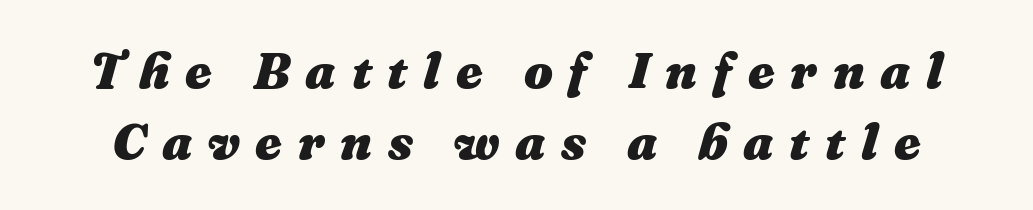
Typographic density is high because the face is bold. Tall strokes in this sample are angled rather than plumb. The space between consecutive lines is moderate. Think of a printed novel: that variable character pitch is what you see here. Underlining? Definitely not there. Honestly, the letter spacing is so wide it's the main thing you notice.
